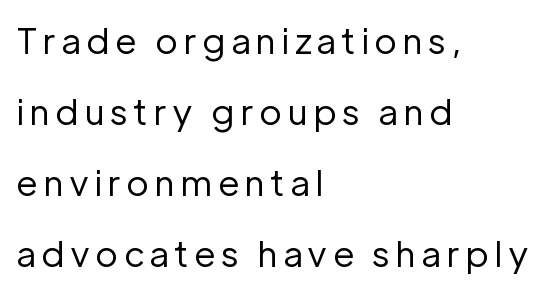
The image shows 35 px regular-weight sans-serif type, upright; set left-aligned, loose line spacing (2.03x), not underlined; low stroke contrast and a medium x-height.
